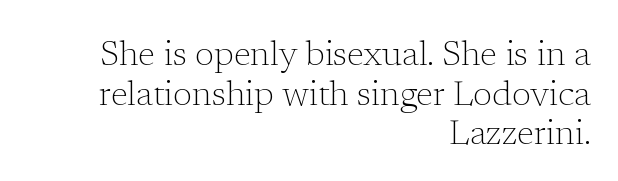
The image shows 35 px light serif type, upright; set right-aligned, tight line spacing (1.13x), normal letter spacing, not underlined; low stroke contrast and a medium x-height.
